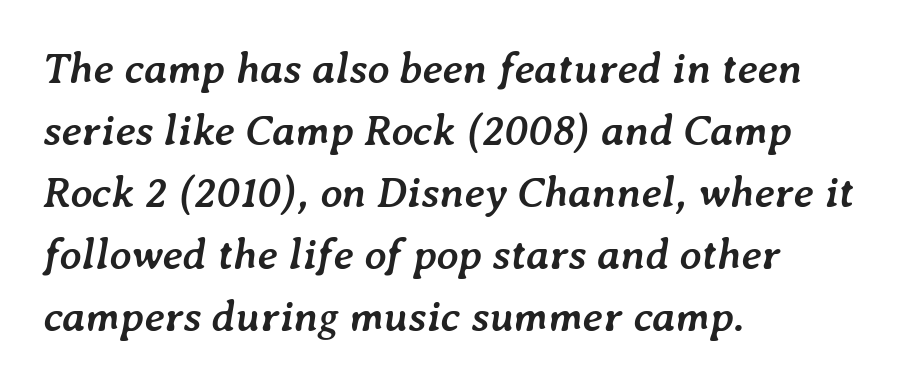
Q: Is the text bold? A: Yes.
Q: Is the text italic (slanted)? A: Yes, it leans right by about 7 degrees.
Q: Is the text underlined? A: No.
Q: How is the paragraph aligned? A: Left-aligned.
Q: Is the spacing between letters normal or unusually wide? A: Normal.
Q: Is the spacing between lines tight, normal or loose? A: Normal.
Q: Width (condensed, normal, or wide)? A: Normal.
Q: Stroke contrast? A: Low.
Q: x-height? A: Medium.
Q: Monospaced? A: No.
